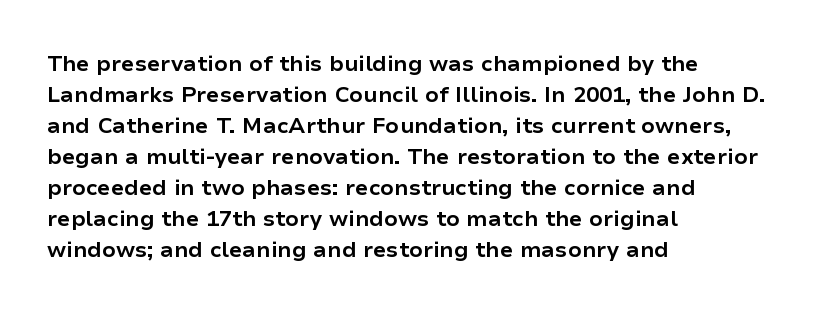
The image shows 22 px bold type, upright; set left-aligned, normal line spacing (1.41x), normal letter spacing, not underlined.
